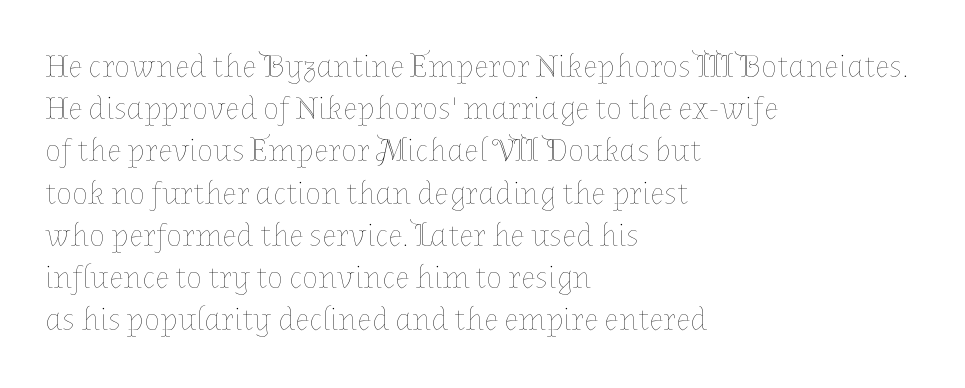
{"italic": "no", "bold": "no", "weight": "thin", "width": "normal", "stroke_contrast": "low", "x_height": "medium", "monospaced": "no", "underline": "no", "align": "left", "line_spacing": "normal", "line_spacing_ratio": 1.28, "letter_spacing": "normal", "letter_spacing_em": 0.0, "glyph_px": 33}
